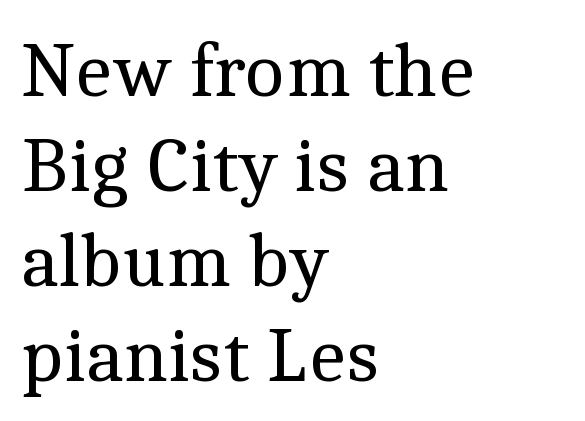
Q: Is the text bold? A: No.
Q: Is the text italic (slanted)? A: No, it is upright.
Q: Is the typeface a serif or a sans-serif typeface? A: Serif.
Q: Is the text underlined? A: No.
Q: How is the paragraph aligned? A: Left-aligned.
Q: Is the spacing between letters normal or unusually wide? A: Normal.
Q: Width (condensed, normal, or wide)? A: Normal.
Q: x-height? A: Medium.
Q: Monospaced? A: No.
